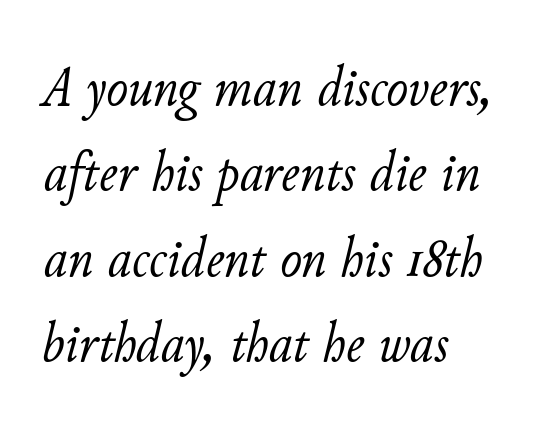
{"italic": "yes", "lean": "right", "slant_degrees": 11, "bold": "no", "weight": "light", "width": "normal", "stroke_contrast": "low", "x_height": "small", "monospaced": "no", "underline": "no", "align": "left", "line_spacing": "normal", "line_spacing_ratio": 1.47, "letter_spacing": "normal", "letter_spacing_em": 0.0, "glyph_px": 58}
